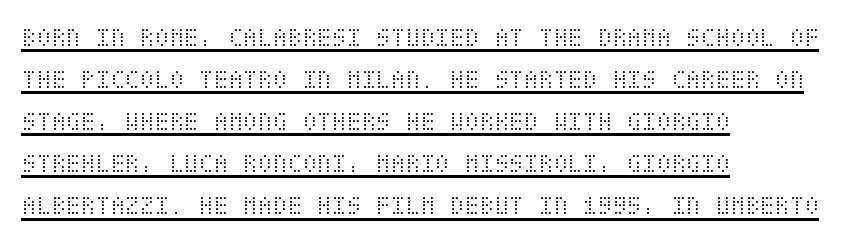
The text block is weighted toward the left margin, trailing off unevenly rightward. The line-height multiplier appears to be the usual default. This sample carries an underscore along the baseline area. Tracking here is standard; glyphs follow each other at the usual distance. Is the type heavy? It reads as light-to-regular instead. The font's upright variant was chosen for this text.
